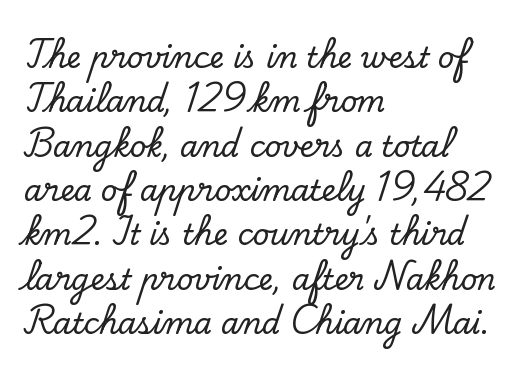
The image shows 29 px serif type; set left-aligned, normal line spacing (1.53x), normal letter spacing, not underlined; low stroke contrast and a small x-height.
